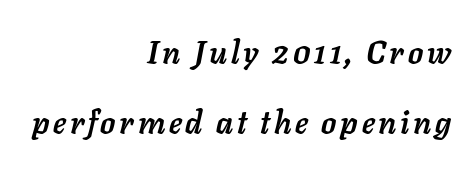
The image shows 31 px semibold type, italic (leaning right); set right-aligned, loose line spacing (2.27x), not underlined; low stroke contrast and a medium x-height.
